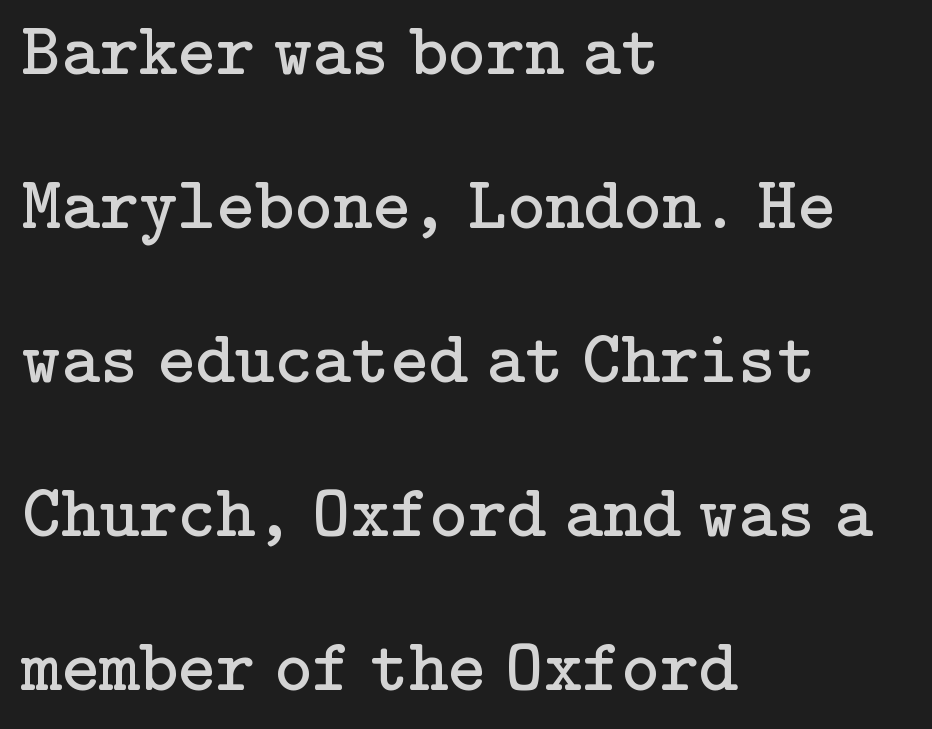
{"serif": "yes", "italic": "no", "bold": "no", "weight": "regular", "width": "normal", "stroke_contrast": "low", "x_height": "medium", "underline": "no", "align": "left", "line_spacing": "loose", "line_spacing_ratio": 2.08, "letter_spacing": "normal", "letter_spacing_em": 0.0, "glyph_px": 74}
